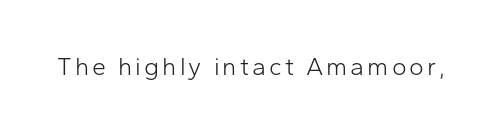
{"italic": "no", "bold": "no", "underline": "no", "glyph_px": 25}
